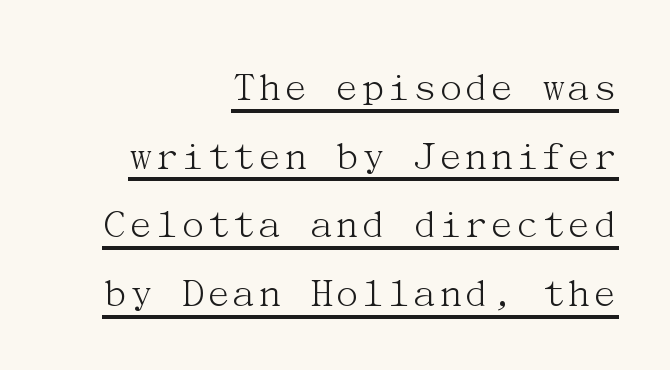
{"serif": "yes", "italic": "no", "bold": "no", "weight": "light", "width": "normal", "stroke_contrast": "medium", "x_height": "medium", "underline": "yes", "align": "right", "line_spacing": "normal", "line_spacing_ratio": 1.56, "letter_spacing": "normal", "letter_spacing_em": 0.0, "glyph_px": 44}
